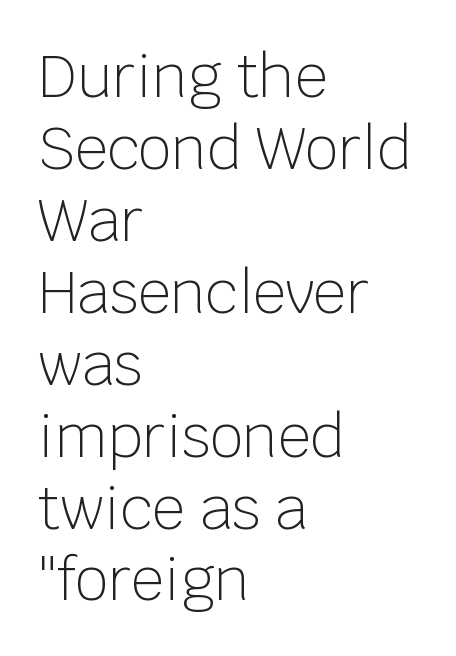
The image shows 58 px light sans-serif type, upright; set left-aligned, line spacing 1.24x, normal letter spacing, not underlined; low stroke contrast and a large x-height.
